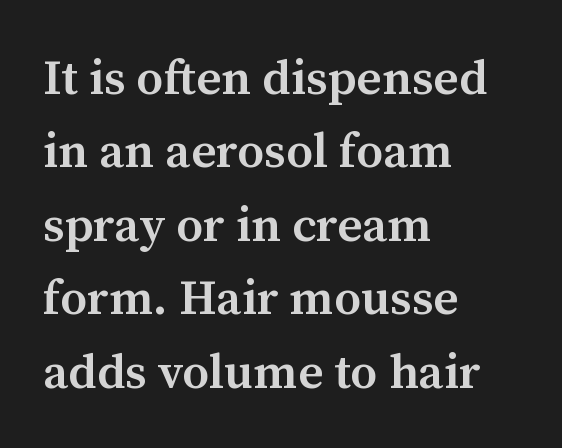
{"serif": "yes", "italic": "no", "bold": "semi", "weight": "semibold", "width": "normal", "stroke_contrast": "medium", "x_height": "medium", "monospaced": "no", "underline": "no", "align": "left", "line_spacing": "normal", "line_spacing_ratio": 1.5, "letter_spacing": "normal", "letter_spacing_em": 0.0, "glyph_px": 49}
